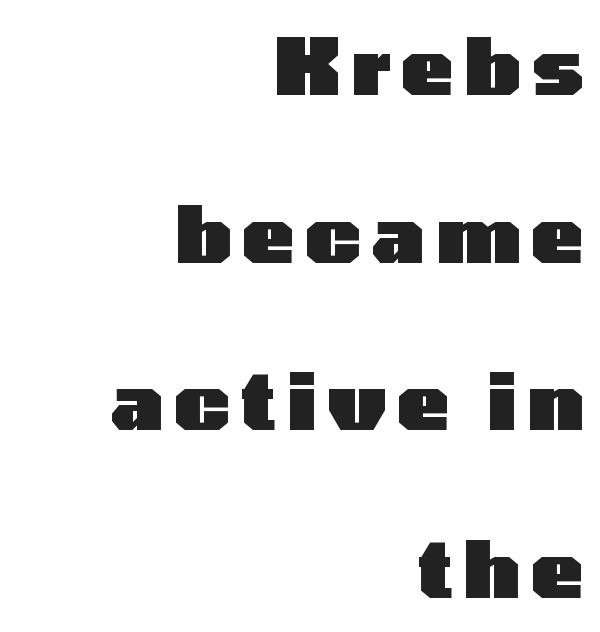
Q: Is the text bold? A: Yes.
Q: Is the text italic (slanted)? A: No, it is upright.
Q: Is the typeface a serif or a sans-serif typeface? A: Sans-serif.
Q: Is the text underlined? A: No.
Q: How is the paragraph aligned? A: Right-aligned.
Q: Is the spacing between lines tight, normal or loose? A: Loose.
Q: Width (condensed, normal, or wide)? A: Wide.
Q: Stroke contrast? A: Low.
Q: x-height? A: Medium.
Q: Monospaced? A: No.
